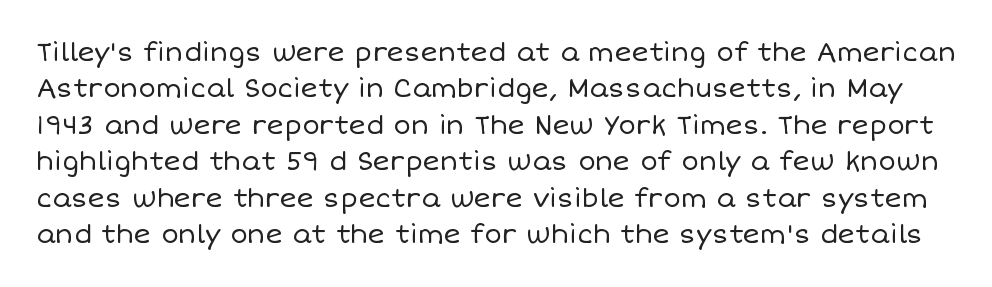
The image shows 26 px text type, upright; set normal line spacing (1.4x), normal letter spacing, not underlined.
